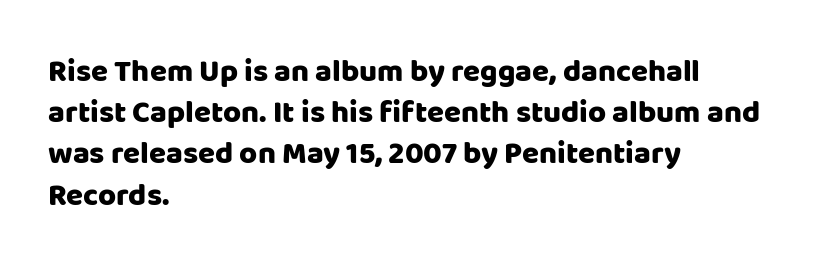
Q: Is the text bold? A: Yes.
Q: Is the text italic (slanted)? A: No, it is upright.
Q: Is the typeface a serif or a sans-serif typeface? A: Sans-serif.
Q: Is the text underlined? A: No.
Q: How is the paragraph aligned? A: Left-aligned.
Q: Is the spacing between letters normal or unusually wide? A: Normal.
Q: Is the spacing between lines tight, normal or loose? A: Normal.
Q: Width (condensed, normal, or wide)? A: Normal.
Q: Stroke contrast? A: Low.
Q: x-height? A: Large.
Q: Monospaced? A: No.
